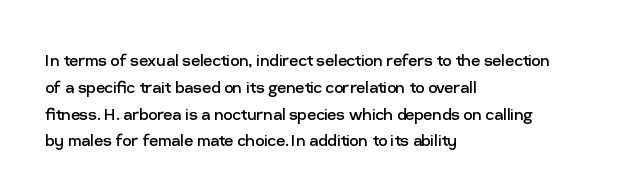
{"italic": "no", "bold": "no", "underline": "no", "align": "left", "line_spacing": "normal", "line_spacing_ratio": 1.34, "letter_spacing": "normal", "letter_spacing_em": 0.0, "glyph_px": 20}
